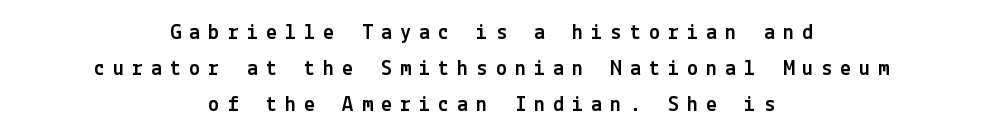
{"italic": "no", "underline": "no", "align": "center", "line_spacing": "normal", "line_spacing_ratio": 1.63, "letter_spacing": "wide", "letter_spacing_em": 0.37, "glyph_px": 22}
